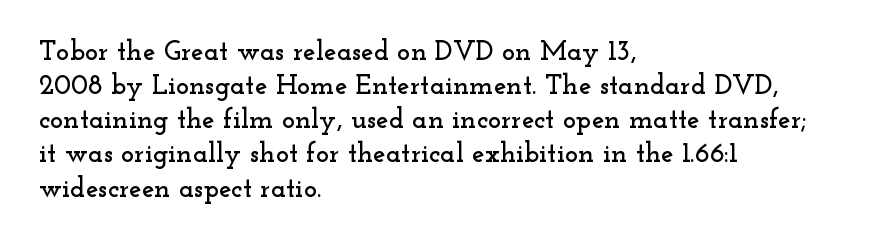
This is serif lettering, the kind often seen in printed books. Is the letter spacing exaggerated? No — it looks like the ordinary default. Here the designer chose a conventional face with non-uniform glyph widths. The paragraph has a hard left edge and a soft right edge.
